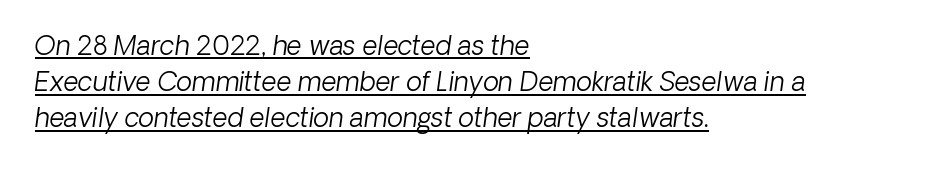
Vertically, the passage feels balanced, rows spaced as you'd expect. The letters look calm and open, with moderate or lighter stems. You could call the tracking neutral — neither tight nor loose. This sample is left-justified, so line endings fall wherever the words run out. Compared with undecorated copy, this sample adds a rule below the words.
